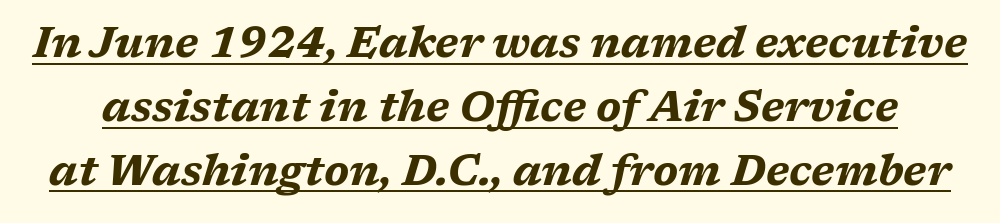
{"italic": "yes", "lean": "right", "slant_degrees": 17, "bold": "yes", "weight": "bold", "width": "wide", "stroke_contrast": "medium", "x_height": "medium", "monospaced": "no", "underline": "yes", "line_spacing": "normal", "line_spacing_ratio": 1.52, "letter_spacing": "normal", "letter_spacing_em": 0.0, "glyph_px": 42}
